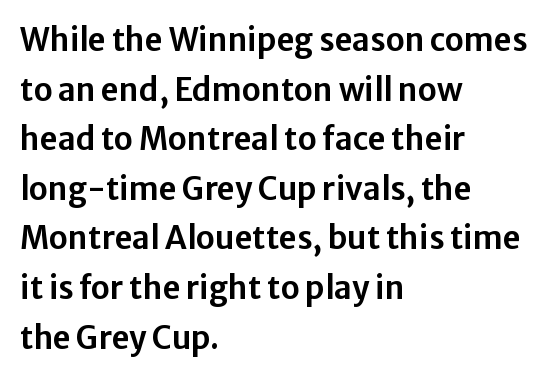
The image shows 31 px sans-serif type, upright; set left-aligned, normal line spacing (1.6x), normal letter spacing, not underlined; low stroke contrast and a medium x-height.
